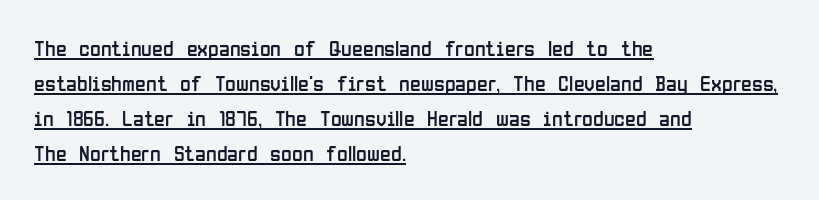
The image shows 22 px text type, upright; set left-aligned, normal line spacing (1.59x), normal letter spacing, underlined.
